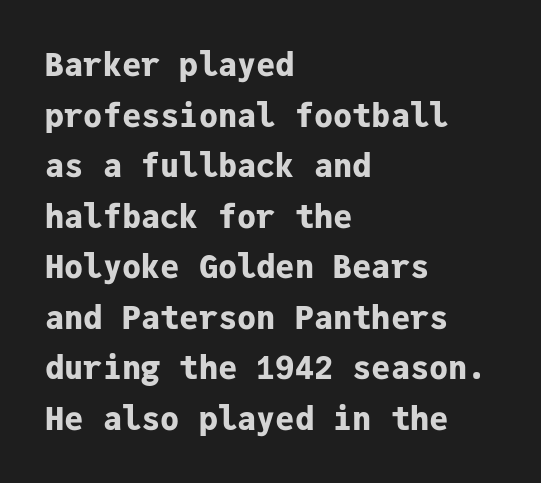
Reading down the column, the eye jumps a familiar distance to each next line. The typeface chosen for these lines omits serifs. Beneath every word, the page is bare. The letters march in equal steps, a hallmark of fixed-pitch type. Notice how thick the strokes are: this is what a full bold looks like.
